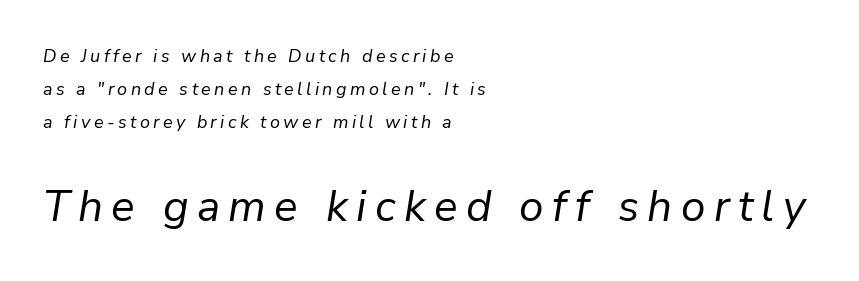
The image shows 44 px regular-weight type, italic (leaning right); set left-aligned, line spacing 1.82x, not underlined; the second (bottom) block is 2.44x larger; low stroke contrast and a medium x-height.
